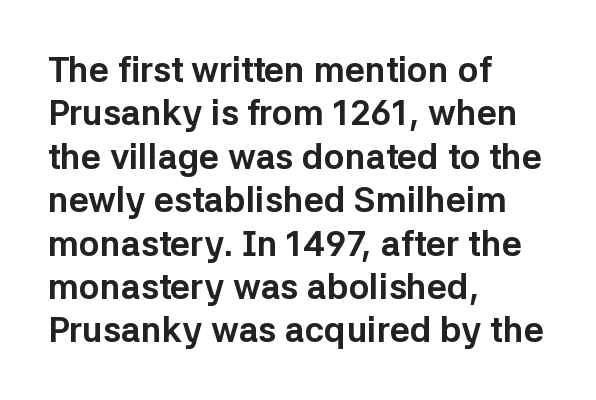
{"serif": "no", "italic": "no", "bold": "yes", "weight": "bold", "width": "normal", "stroke_contrast": "low", "x_height": "medium", "monospaced": "no", "underline": "no", "align": "left", "line_spacing_ratio": 1.24, "letter_spacing": "normal", "letter_spacing_em": 0.0, "glyph_px": 35}
